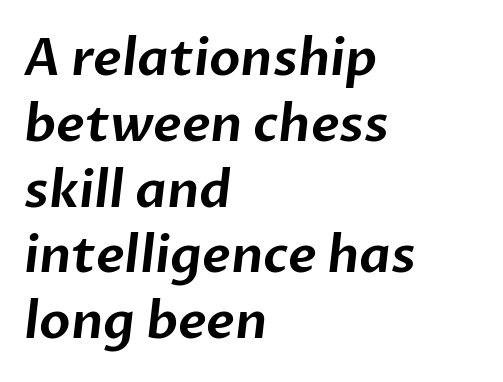
Q: Is the typeface a serif or a sans-serif typeface? A: Sans-serif.
Q: Is the text underlined? A: No.
Q: How is the paragraph aligned? A: Left-aligned.
Q: Is the spacing between letters normal or unusually wide? A: Normal.
Q: Is the spacing between lines tight, normal or loose? A: Normal.
Q: Width (condensed, normal, or wide)? A: Normal.
Q: Stroke contrast? A: Low.
Q: x-height? A: Medium.
Q: Monospaced? A: No.
